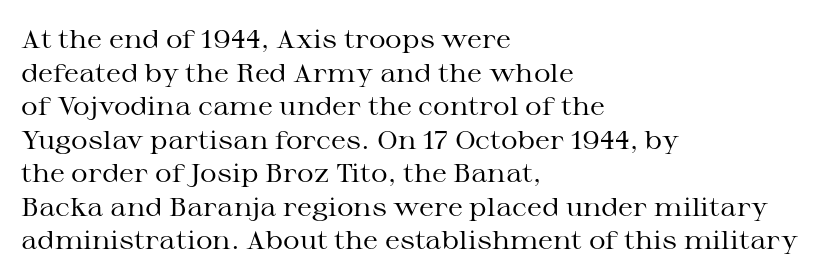
{"italic": "no", "bold": "no", "underline": "no", "align": "left", "line_spacing": "normal", "line_spacing_ratio": 1.29, "letter_spacing": "normal", "letter_spacing_em": 0.0, "glyph_px": 26}
